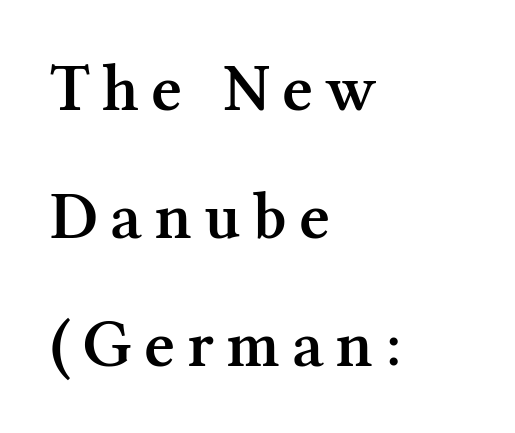
{"serif": "yes", "italic": "no", "bold": "semi", "weight": "semibold", "width": "normal", "stroke_contrast": "medium", "x_height": "medium", "monospaced": "no", "underline": "no", "align": "left", "line_spacing": "loose", "line_spacing_ratio": 1.91, "glyph_px": 67}
